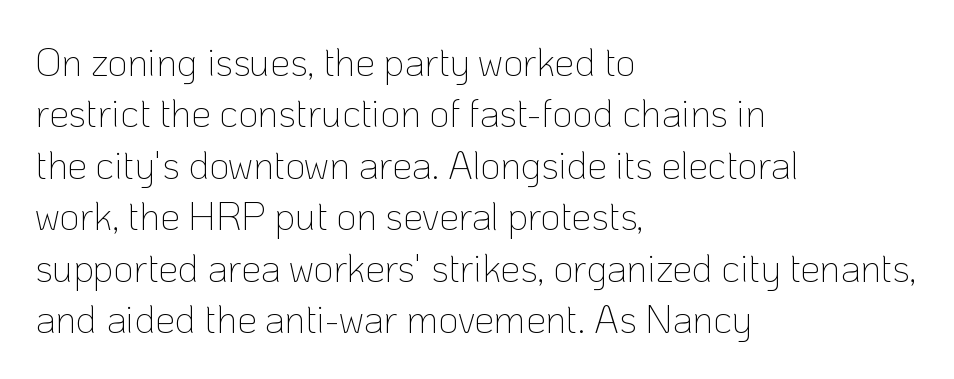
The image shows 39 px thin sans-serif type, upright; set left-aligned, normal line spacing (1.32x), normal letter spacing, not underlined; low stroke contrast and a medium x-height.
